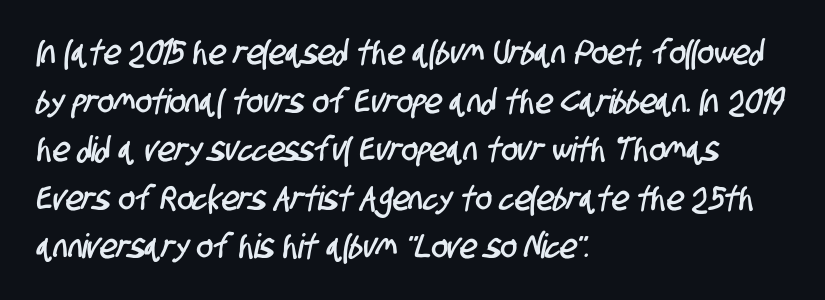
The image shows 34 px condensed sans-serif type; set left-aligned, normal line spacing (1.43x), normal letter spacing, not underlined; low stroke contrast and a large x-height.
